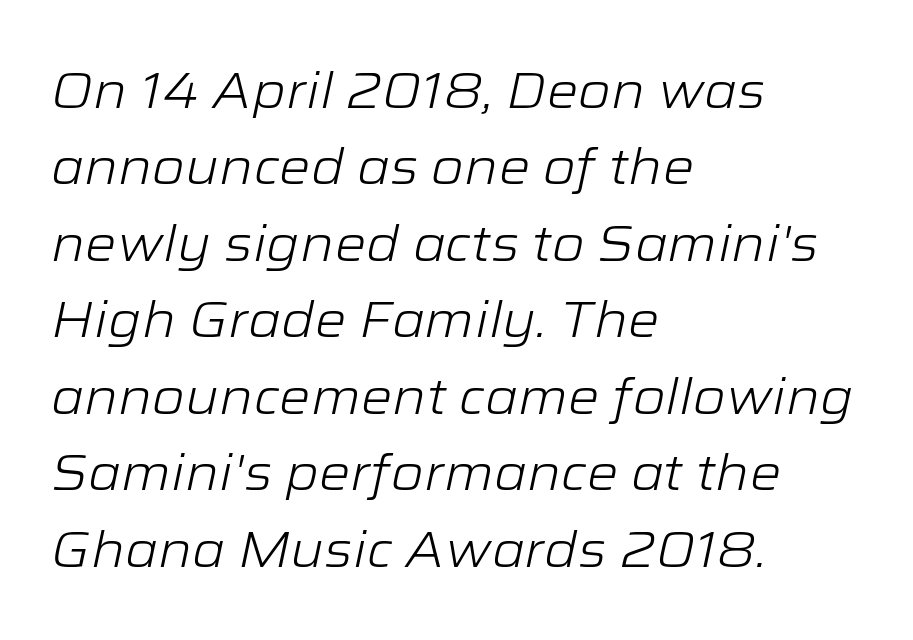
{"italic": "yes", "lean": "right", "slant_degrees": 12, "bold": "no", "weight": "light", "width": "wide", "stroke_contrast": "low", "x_height": "medium", "monospaced": "no", "underline": "no", "align": "left", "line_spacing": "normal", "line_spacing_ratio": 1.53, "letter_spacing": "normal", "letter_spacing_em": 0.0, "glyph_px": 50}
